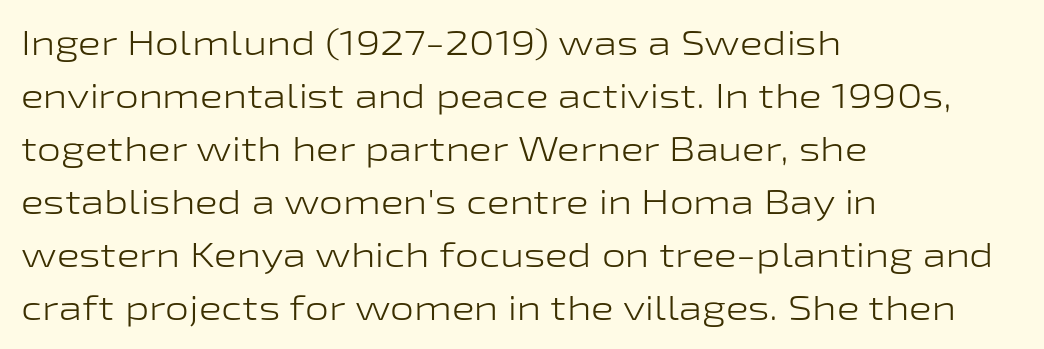
Q: Is the text bold? A: No.
Q: Is the text italic (slanted)? A: No, it is upright.
Q: Is the typeface a serif or a sans-serif typeface? A: Sans-serif.
Q: Is the text underlined? A: No.
Q: How is the paragraph aligned? A: Left-aligned.
Q: Is the spacing between letters normal or unusually wide? A: Normal.
Q: Is the spacing between lines tight, normal or loose? A: Normal.
Q: Width (condensed, normal, or wide)? A: Wide.
Q: Stroke contrast? A: Low.
Q: x-height? A: Medium.
Q: Monospaced? A: No.
